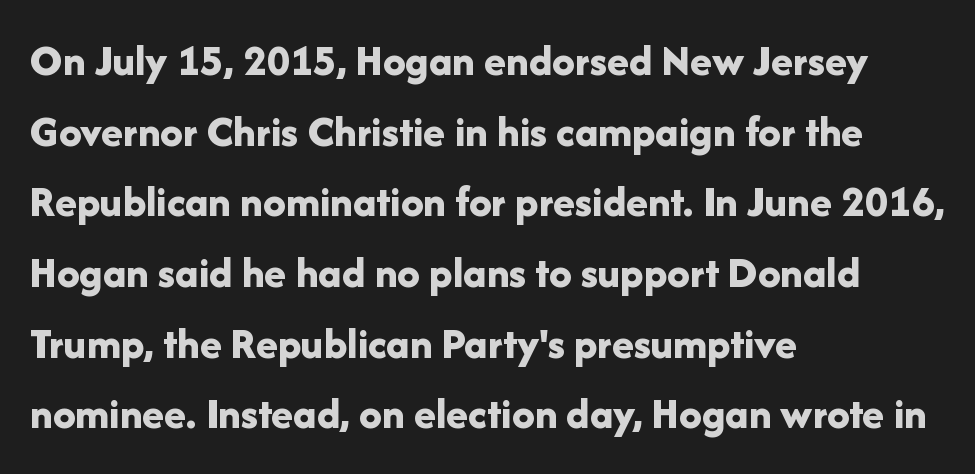
The image shows 45 px bold sans-serif type, upright; set left-aligned, normal line spacing (1.57x), normal letter spacing, not underlined; low stroke contrast and a medium x-height.
